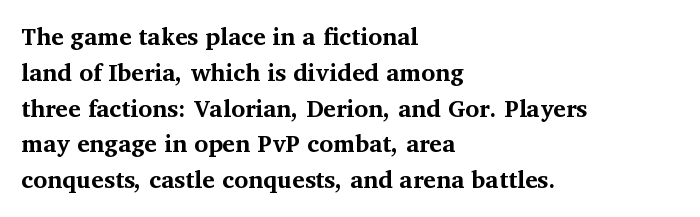
The image shows 24 px bold type, upright; set left-aligned, normal line spacing (1.49x), normal letter spacing, not underlined.
